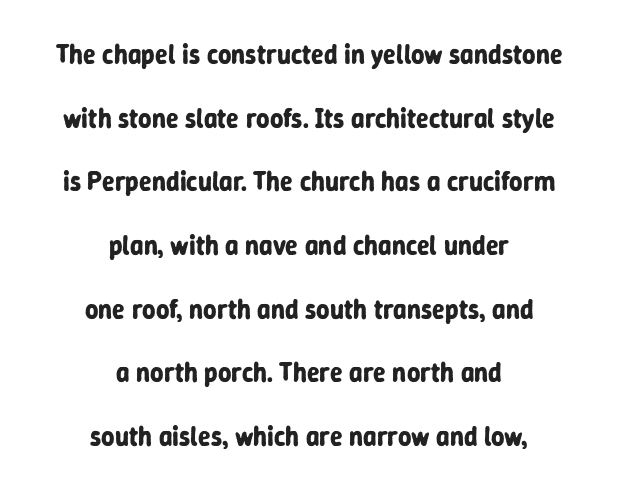
A great deal of white space separates one row of letters from the next. Summary of weight: heavy, a full bold. Line starts and ends both wander, symmetrically. This rendering leaves character spacing at its baseline value. This sample uses an upright cut, with every glyph sitting square on the baseline. The area under the type is left untouched.
